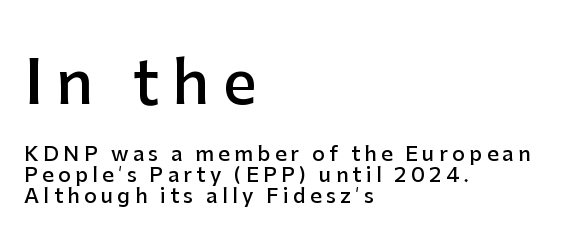
{"serif": "no", "italic": "no", "bold": "semi", "weight": "semibold", "width": "normal", "stroke_contrast": "low", "x_height": "medium", "monospaced": "no", "underline": "no", "align": "left", "line_spacing": "tight", "line_spacing_ratio": 1.04, "letter_spacing": "wide", "letter_spacing_em": 0.22, "larger_block": "first", "size_ratio": 3.0, "glyph_px": 60}
